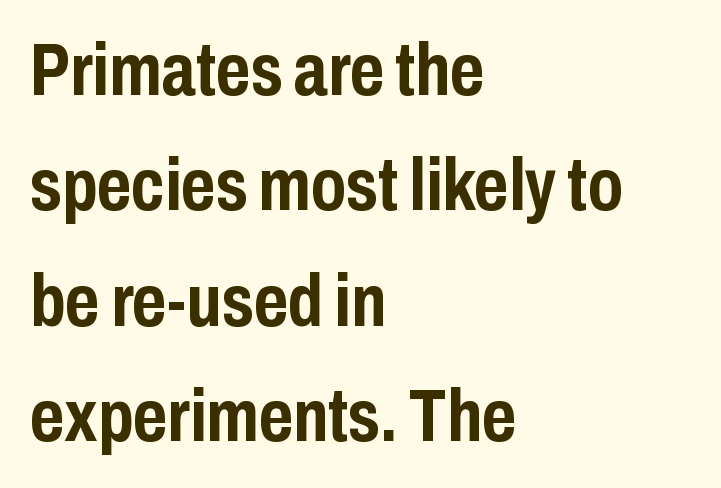
Q: Is the text bold? A: Yes.
Q: Is the text italic (slanted)? A: No, it is upright.
Q: Is the typeface a serif or a sans-serif typeface? A: Sans-serif.
Q: Is the text underlined? A: No.
Q: How is the paragraph aligned? A: Left-aligned.
Q: Is the spacing between letters normal or unusually wide? A: Normal.
Q: Is the spacing between lines tight, normal or loose? A: Normal.
Q: Width (condensed, normal, or wide)? A: Condensed.
Q: Stroke contrast? A: Low.
Q: x-height? A: Medium.
Q: Monospaced? A: No.
